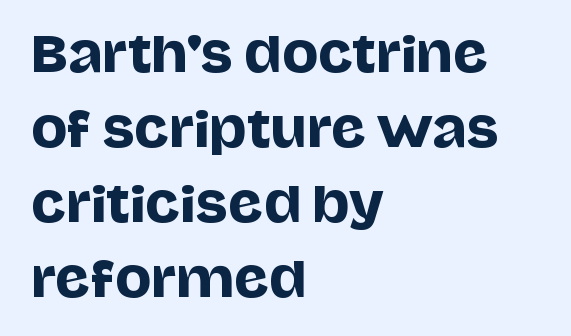
{"serif": "no", "italic": "no", "width": "normal", "stroke_contrast": "low", "x_height": "large", "monospaced": "no", "underline": "no", "align": "left", "line_spacing": "normal", "line_spacing_ratio": 1.56, "letter_spacing": "normal", "letter_spacing_em": 0.0, "glyph_px": 48}
